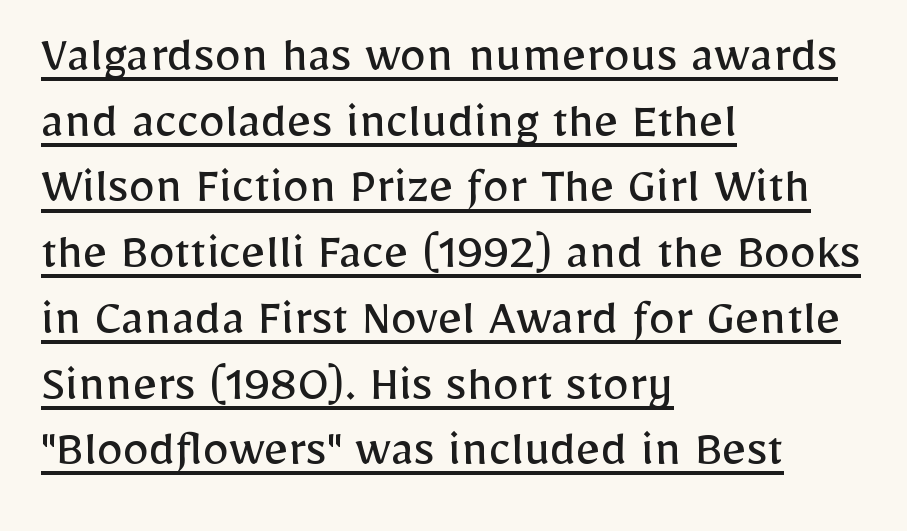
The image shows 53 px regular-weight sans-serif type, upright; set left-aligned, line spacing 1.24x, normal letter spacing, underlined; low stroke contrast and a medium x-height.
